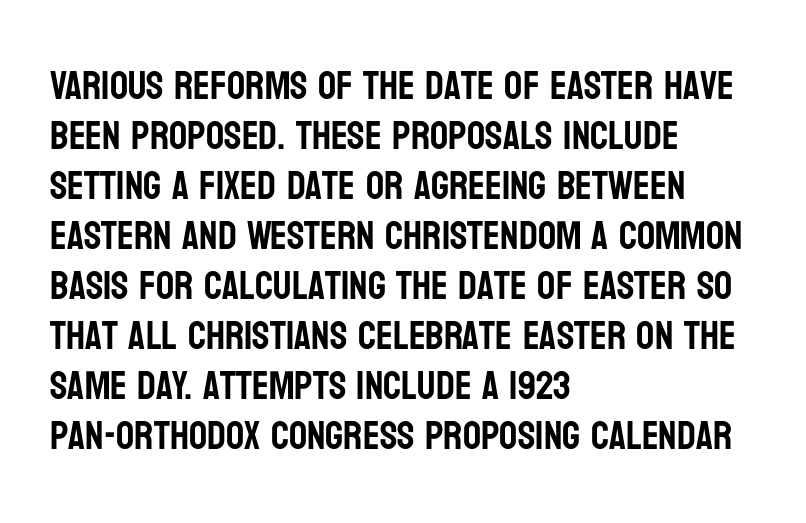
{"serif": "no", "italic": "no", "width": "condensed", "stroke_contrast": "low", "x_height": "large", "monospaced": "no", "underline": "no", "align": "left", "line_spacing": "normal", "line_spacing_ratio": 1.25, "letter_spacing": "normal", "letter_spacing_em": 0.0, "glyph_px": 40}
